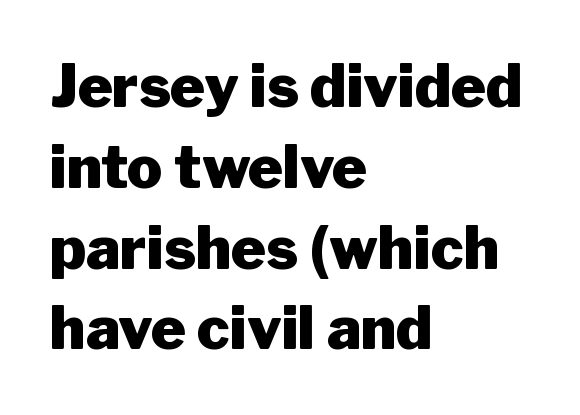
Q: Is the text bold? A: Yes.
Q: Is the text italic (slanted)? A: No, it is upright.
Q: Is the typeface a serif or a sans-serif typeface? A: Sans-serif.
Q: Is the text underlined? A: No.
Q: How is the paragraph aligned? A: Left-aligned.
Q: Is the spacing between letters normal or unusually wide? A: Normal.
Q: Is the spacing between lines tight, normal or loose? A: Normal.
Q: Width (condensed, normal, or wide)? A: Normal.
Q: Stroke contrast? A: Low.
Q: x-height? A: Medium.
Q: Monospaced? A: No.
